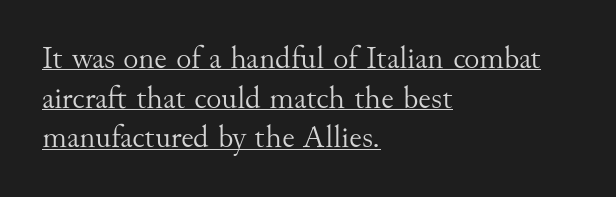
Q: Is the text bold? A: No.
Q: Is the text italic (slanted)? A: No, it is upright.
Q: Is the typeface a serif or a sans-serif typeface? A: Serif.
Q: Is the text underlined? A: Yes.
Q: How is the paragraph aligned? A: Left-aligned.
Q: Is the spacing between letters normal or unusually wide? A: Normal.
Q: Width (condensed, normal, or wide)? A: Normal.
Q: Stroke contrast? A: Medium.
Q: x-height? A: Small.
Q: Monospaced? A: No.
